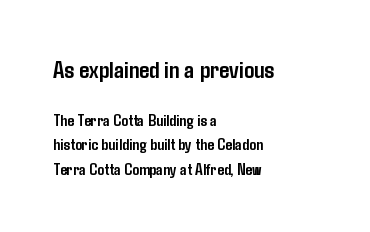
Q: Is the text bold? A: Yes.
Q: Is the text italic (slanted)? A: No, it is upright.
Q: Is the text underlined? A: No.
Q: How is the paragraph aligned? A: Left-aligned.
Q: Is the spacing between letters normal or unusually wide? A: Normal.
Q: Is the spacing between lines tight, normal or loose? A: Normal.
Q: Which block of text is set in a larger size, the first (top) or the second (bottom)? A: The first (top) one.
